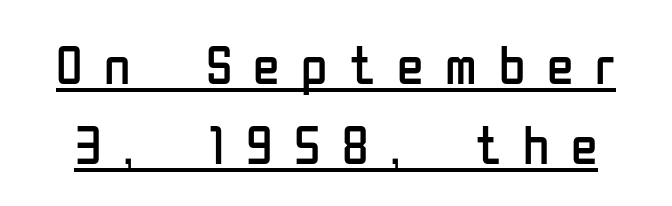
Think of a printed novel: that variable character pitch is what you see here. Is this a sans? Yes — the strokes have no serifs. Horizontal bands of white between lines are of average thickness. The lettering stays uniformly vertical, giving the passage a roman look.
